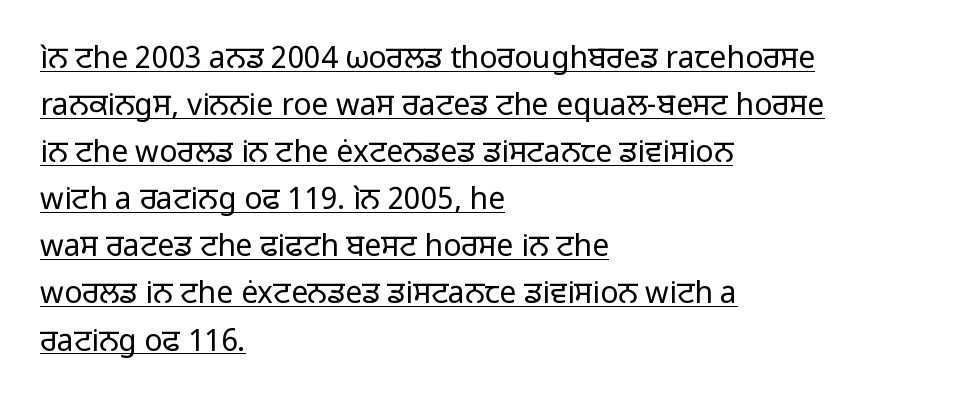
Does a line run under the words? Yes, clearly. The letterforms sit at book weight or below. You could not count columns in this text — the font is proportionally spaced. A typesetter would label this face a sans. Do the letters lean? They stand straight. Each line starts at the same left margin while the right side varies.
